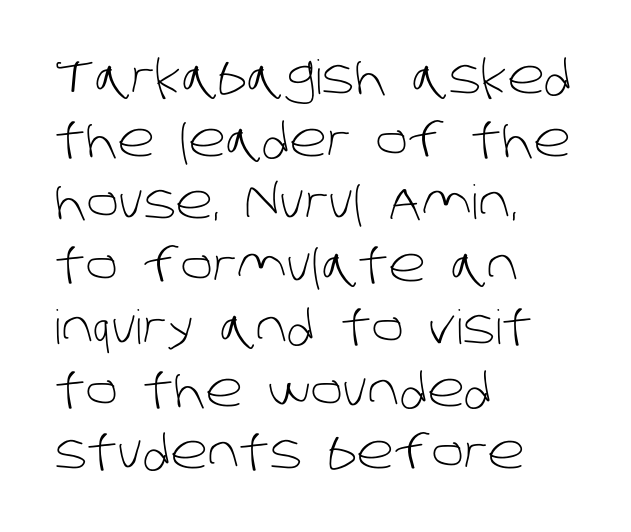
{"serif": "no", "bold": "no", "weight": "light", "width": "normal", "stroke_contrast": "low", "x_height": "large", "monospaced": "no", "underline": "no", "align": "left", "line_spacing": "normal", "line_spacing_ratio": 1.33, "letter_spacing": "normal", "letter_spacing_em": 0.0, "glyph_px": 47}
